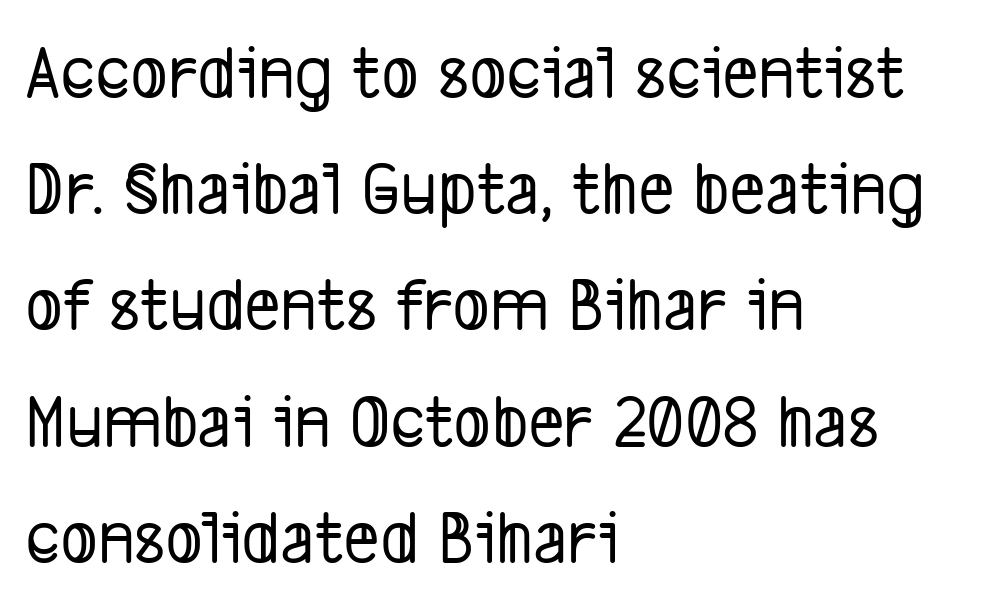
{"serif": "no", "width": "condensed", "stroke_contrast": "low", "x_height": "medium", "monospaced": "no", "underline": "no", "align": "left", "line_spacing": "normal", "line_spacing_ratio": 1.49, "letter_spacing": "normal", "letter_spacing_em": 0.0, "glyph_px": 78}
